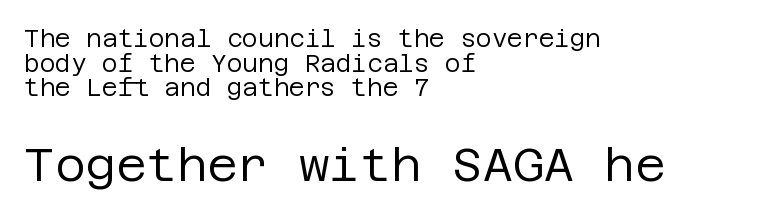
Every character sits straight up, as roman type does. The rendering anchors every line to the left-hand side. Standard letterfit; no display-style spreading of the glyphs. Whoever set this made the second block the dominant, larger element.
